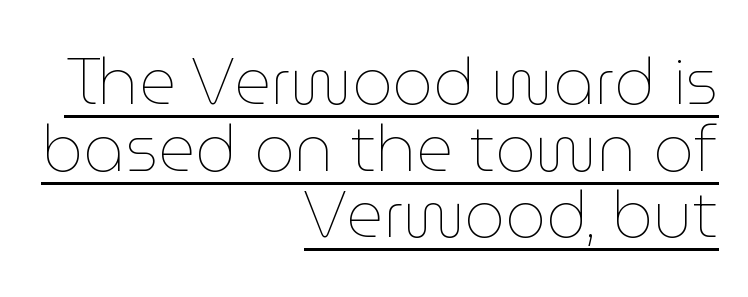
{"italic": "no", "bold": "no", "weight": "thin", "width": "normal", "stroke_contrast": "low", "x_height": "medium", "monospaced": "no", "underline": "yes", "align": "right", "line_spacing": "tight", "line_spacing_ratio": 1.04, "letter_spacing": "normal", "letter_spacing_em": 0.0, "glyph_px": 64}
